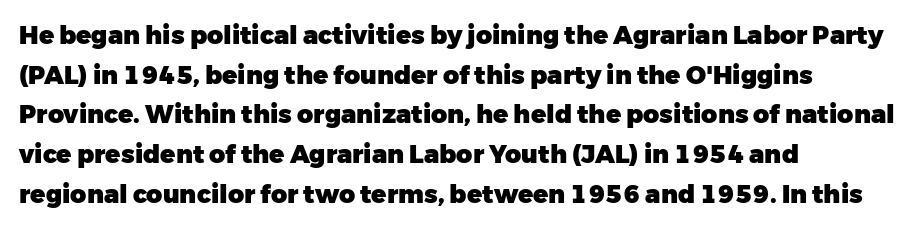
The image shows 25 px bold type, upright; set left-aligned, normal line spacing (1.59x), normal letter spacing, not underlined.
